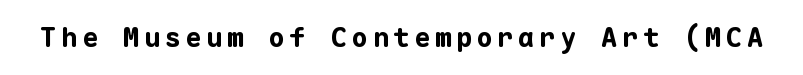
Q: Is the text bold? A: Yes.
Q: Is the text italic (slanted)? A: No, it is upright.
Q: Is the text underlined? A: No.
